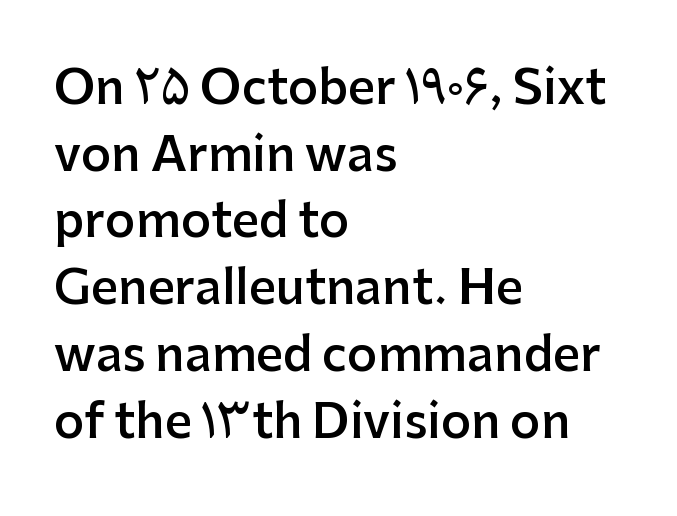
{"serif": "no", "italic": "no", "bold": "semi", "weight": "semibold", "width": "normal", "stroke_contrast": "low", "x_height": "medium", "monospaced": "no", "underline": "no", "align": "left", "line_spacing": "normal", "line_spacing_ratio": 1.42, "letter_spacing": "normal", "letter_spacing_em": 0.0, "glyph_px": 47}
